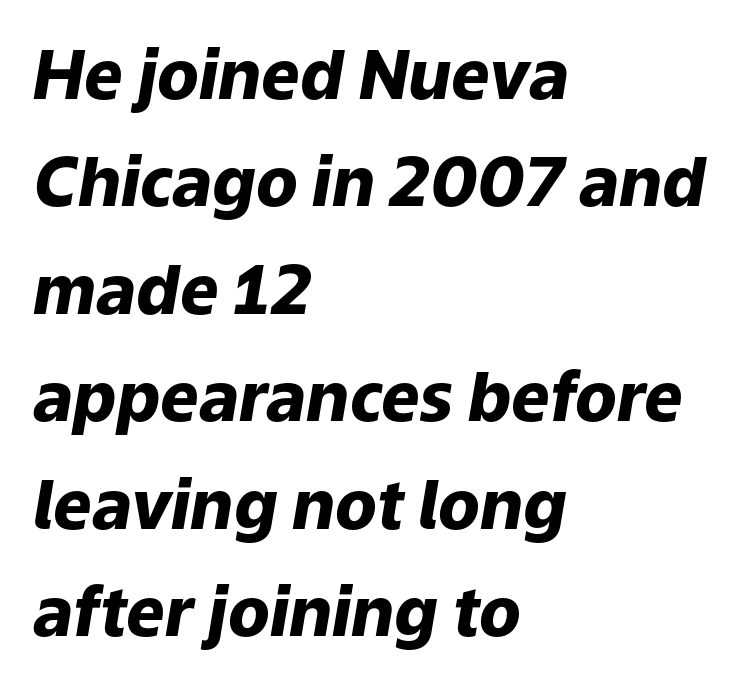
{"italic": "yes", "lean": "right", "slant_degrees": 9, "bold": "yes", "weight": "heavy", "width": "normal", "stroke_contrast": "low", "x_height": "medium", "monospaced": "no", "underline": "no", "align": "left", "line_spacing": "normal", "line_spacing_ratio": 1.58, "letter_spacing": "normal", "letter_spacing_em": 0.0, "glyph_px": 68}
